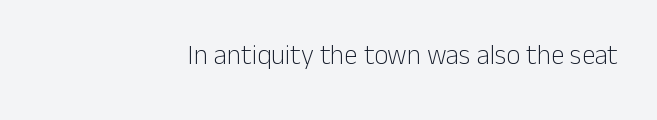
Q: Is the text bold? A: No.
Q: Is the text italic (slanted)? A: No, it is upright.
Q: Is the text underlined? A: No.
Q: How is the paragraph aligned? A: Right-aligned.
Q: Is the spacing between letters normal or unusually wide? A: Normal.
